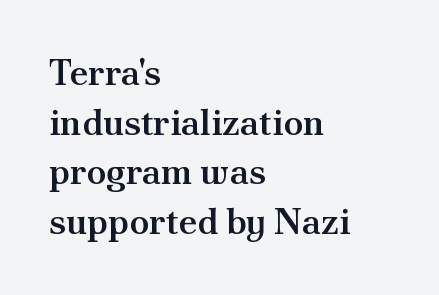
Q: Is the text bold? A: Semi-bold.
Q: Is the text italic (slanted)? A: No, it is upright.
Q: Is the typeface a serif or a sans-serif typeface? A: Serif.
Q: Is the text underlined? A: No.
Q: How is the paragraph aligned? A: Left-aligned.
Q: Is the spacing between letters normal or unusually wide? A: Normal.
Q: Is the spacing between lines tight, normal or loose? A: Normal.
Q: Width (condensed, normal, or wide)? A: Normal.
Q: Stroke contrast? A: Medium.
Q: x-height? A: Small.
Q: Monospaced? A: No.
